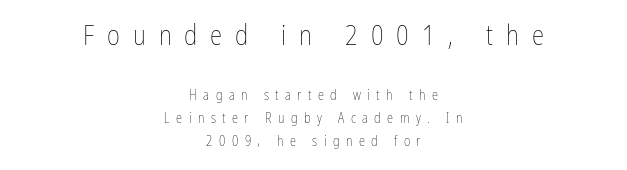
{"italic": "no", "bold": "no", "weight": "thin", "width": "condensed", "stroke_contrast": "low", "x_height": "medium", "monospaced": "no", "underline": "no", "align": "center", "line_spacing": "normal", "line_spacing_ratio": 1.63, "letter_spacing": "wide", "letter_spacing_em": 0.46, "larger_block": "first", "size_ratio": 2.0, "glyph_px": 28}
